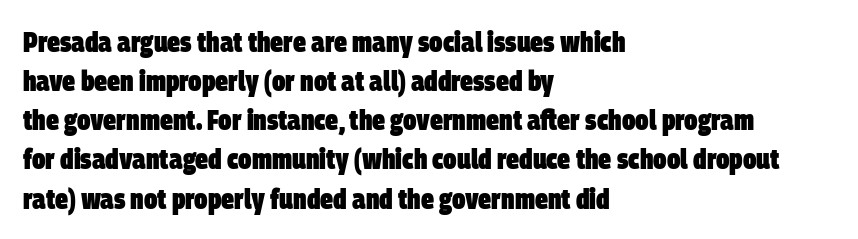
The image shows 29 px heavy, condensed sans-serif type; set left-aligned, normal line spacing (1.35x), normal letter spacing, not underlined; low stroke contrast and a large x-height.
